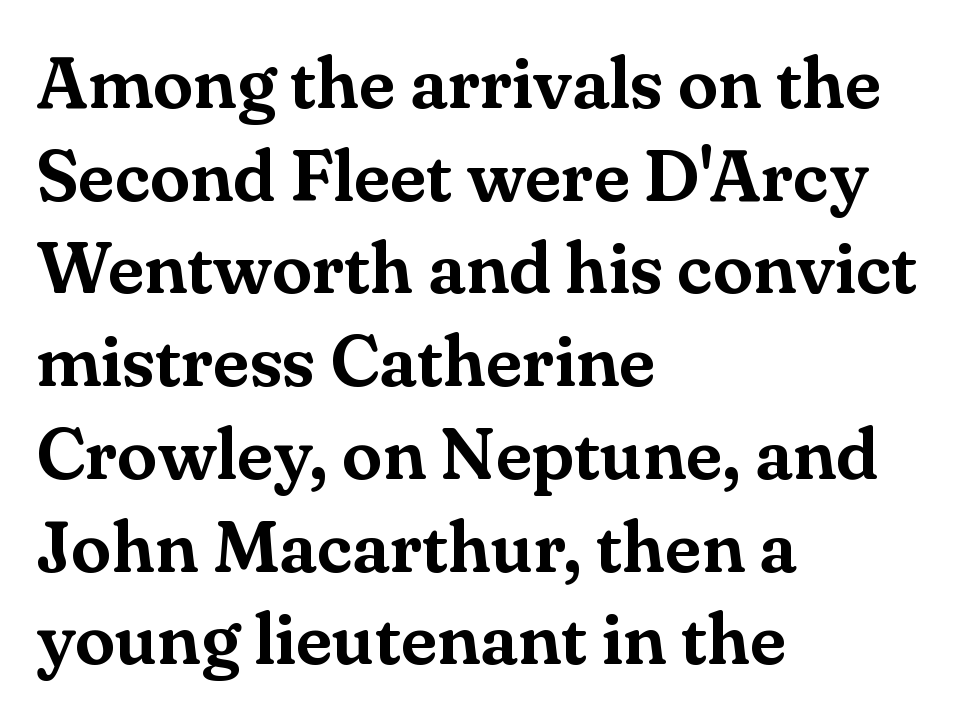
Q: Is the text italic (slanted)? A: No, it is upright.
Q: Is the typeface a serif or a sans-serif typeface? A: Serif.
Q: Is the text underlined? A: No.
Q: How is the paragraph aligned? A: Left-aligned.
Q: Is the spacing between letters normal or unusually wide? A: Normal.
Q: Is the spacing between lines tight, normal or loose? A: Normal.
Q: Width (condensed, normal, or wide)? A: Normal.
Q: Stroke contrast? A: Medium.
Q: x-height? A: Small.
Q: Monospaced? A: No.
